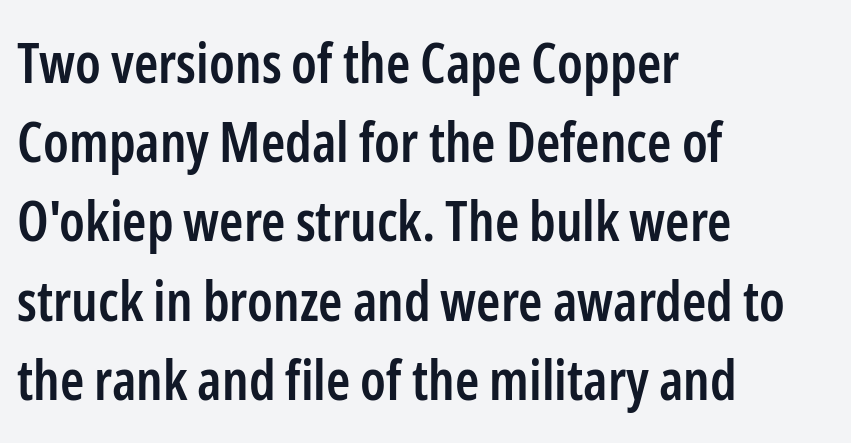
The image shows 55 px semibold, condensed sans-serif type, upright; set left-aligned, normal line spacing (1.44x), normal letter spacing, not underlined; low stroke contrast and a medium x-height.
